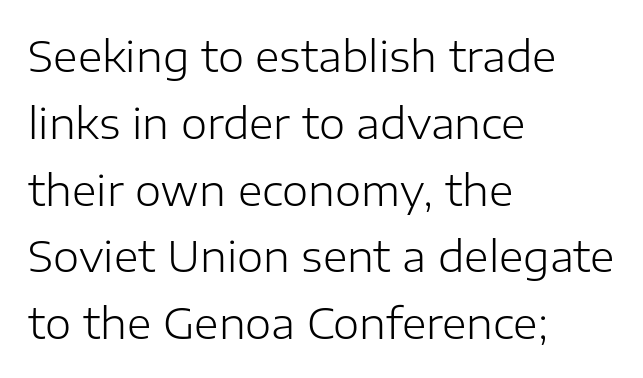
Q: Is the text bold? A: No.
Q: Is the text italic (slanted)? A: No, it is upright.
Q: Is the typeface a serif or a sans-serif typeface? A: Sans-serif.
Q: Is the text underlined? A: No.
Q: How is the paragraph aligned? A: Left-aligned.
Q: Is the spacing between letters normal or unusually wide? A: Normal.
Q: Is the spacing between lines tight, normal or loose? A: Normal.
Q: Width (condensed, normal, or wide)? A: Normal.
Q: Stroke contrast? A: Low.
Q: x-height? A: Medium.
Q: Monospaced? A: No.
